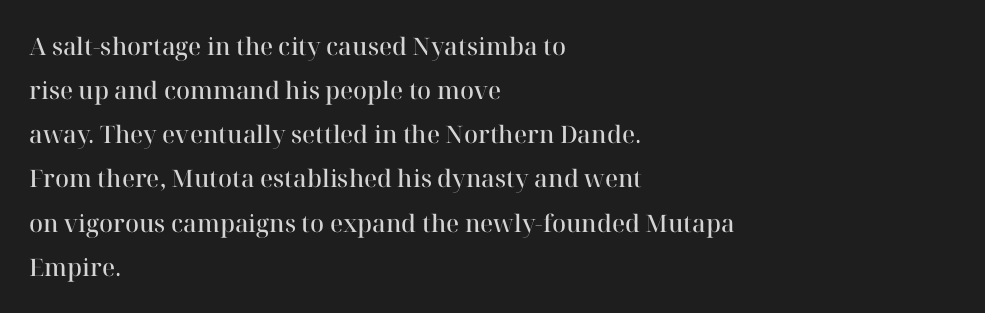
A bit beefed up — I'd call it semibold rather than bold. Only glyphs here, with clear space below each row. Which margin do the lines hug? The left one — the right edge is uneven. The line texture is even and compact thanks to regular tracking.
